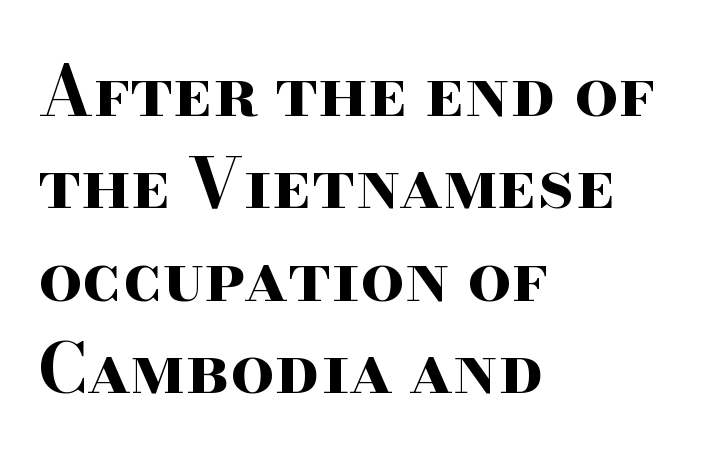
Line spacing here is normal. Letter spacing: default. Serifs: yes, visible at the terminals of the letterforms. This rendering features lettering with no underline. This is the regular roman posture of the typeface. Leftover space on each line is placed entirely after the last word.
